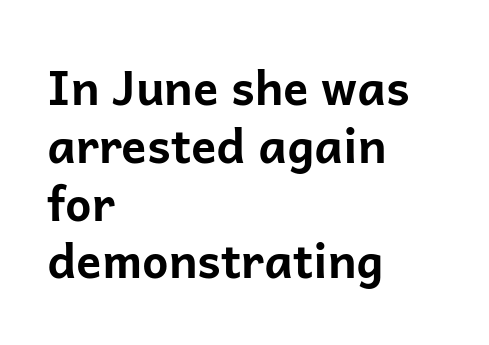
{"serif": "no", "italic": "no", "bold": "yes", "weight": "bold", "width": "normal", "stroke_contrast": "low", "x_height": "medium", "monospaced": "no", "underline": "no", "align": "left", "line_spacing_ratio": 1.23, "letter_spacing": "normal", "letter_spacing_em": 0.0, "glyph_px": 47}
